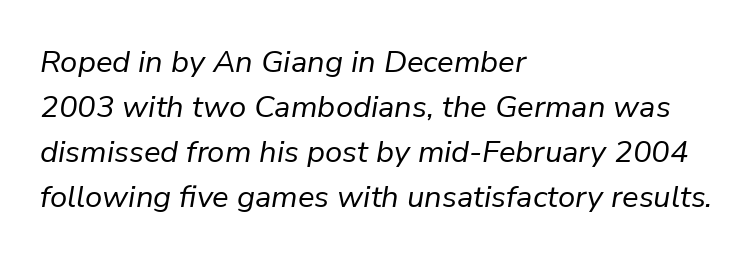
The passage shown stacks its lines at a standard gap. This rendering uses left alignment, leaving the right contour irregular. Look at the tracking — it's just the regular setting, nothing added. The string is rendered with underlining switched off. Designer's note — italics engaged. Heaviness? Minimal to ordinary, like unemphasized prose.
